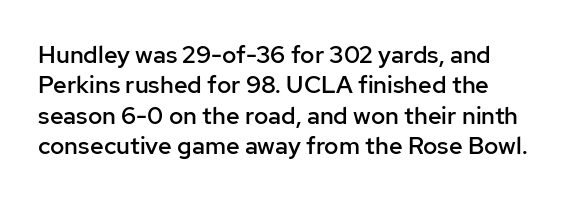
Q: Is the text bold? A: Semi-bold.
Q: Is the text italic (slanted)? A: No, it is upright.
Q: Is the text underlined? A: No.
Q: Is the spacing between letters normal or unusually wide? A: Normal.
Q: Is the spacing between lines tight, normal or loose? A: Normal.
